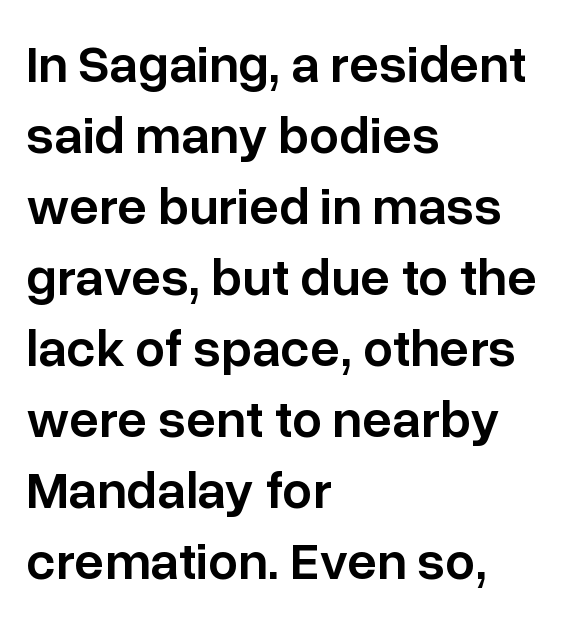
The image shows 53 px semibold sans-serif type, upright; set left-aligned, normal line spacing (1.34x), normal letter spacing, not underlined; low stroke contrast and a medium x-height.
